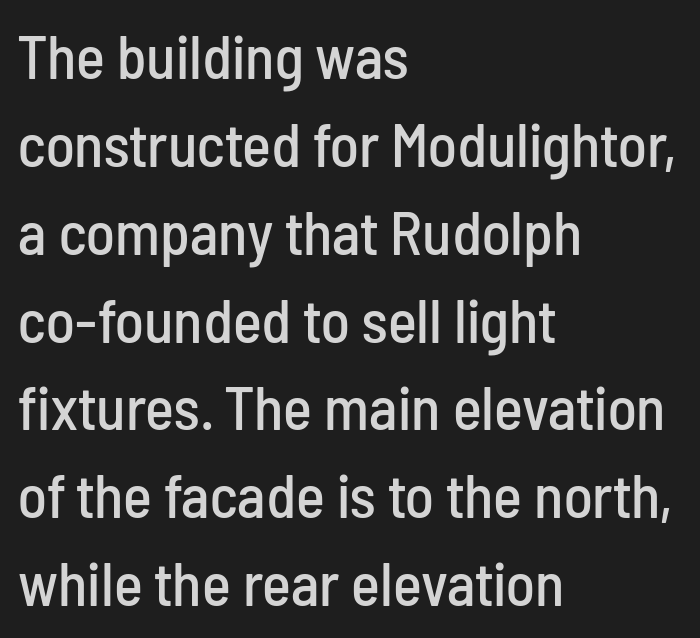
Q: Is the text italic (slanted)? A: No, it is upright.
Q: Is the typeface a serif or a sans-serif typeface? A: Sans-serif.
Q: Is the text underlined? A: No.
Q: How is the paragraph aligned? A: Left-aligned.
Q: Is the spacing between letters normal or unusually wide? A: Normal.
Q: Is the spacing between lines tight, normal or loose? A: Normal.
Q: Width (condensed, normal, or wide)? A: Condensed.
Q: Stroke contrast? A: Low.
Q: x-height? A: Medium.
Q: Monospaced? A: No.
